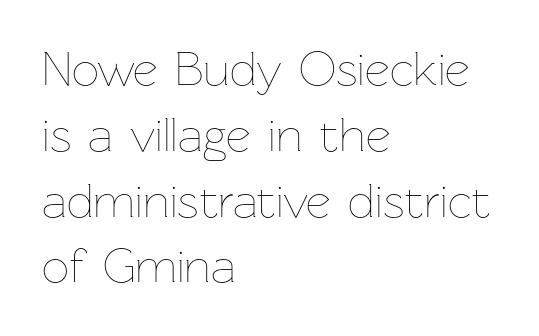
Q: Is the text bold? A: No.
Q: Is the text italic (slanted)? A: No, it is upright.
Q: Is the text underlined? A: No.
Q: How is the paragraph aligned? A: Left-aligned.
Q: Is the spacing between letters normal or unusually wide? A: Normal.
Q: Is the spacing between lines tight, normal or loose? A: Normal.
Q: Width (condensed, normal, or wide)? A: Normal.
Q: Stroke contrast? A: Low.
Q: x-height? A: Medium.
Q: Monospaced? A: No.
